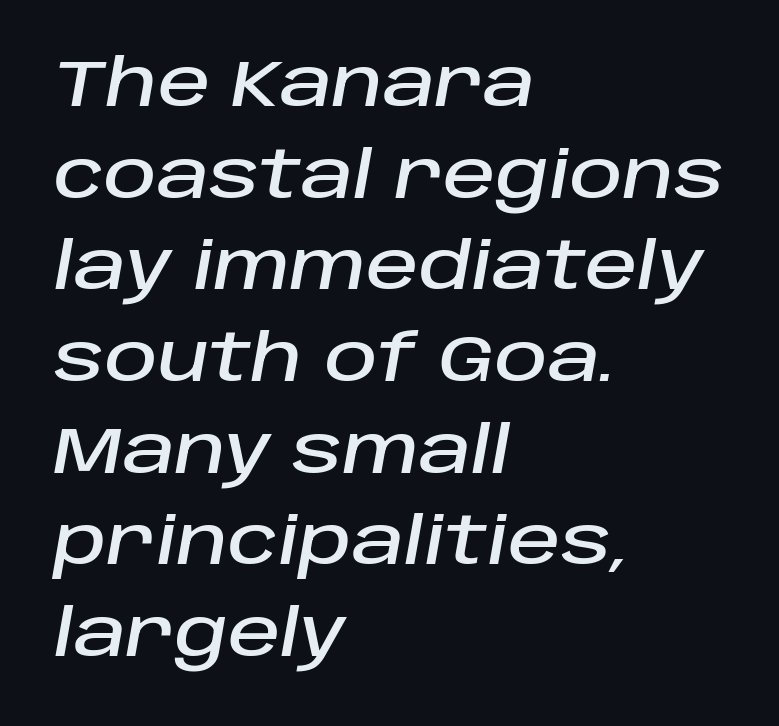
The image shows 65 px text type, italic (leaning right); set left-aligned, normal line spacing (1.41x), normal letter spacing, not underlined; low stroke contrast and a large x-height.
